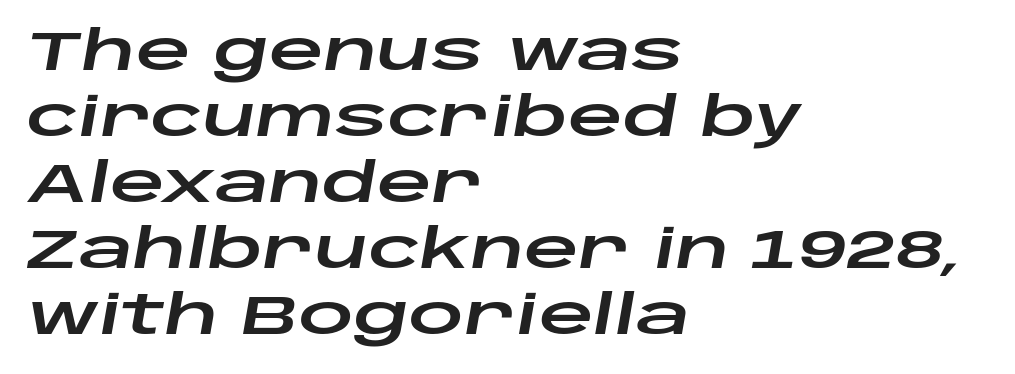
A typesetter would call this proportional, since set widths differ per character. The axis of the letterforms is tilted away from vertical. The strip under each line holds only bare page. Reading down the block, your eye returns to a fixed left position each line. Words appear dense and cohesive because spacing is normal.
